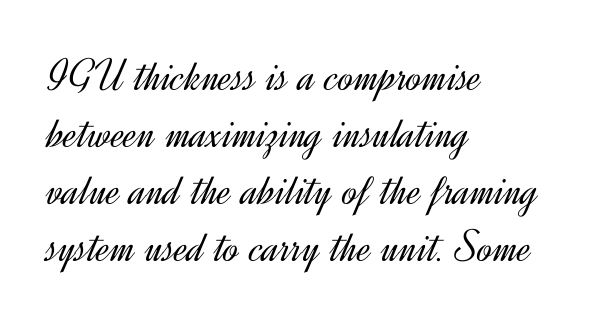
{"serif": "no", "bold": "no", "weight": "light", "width": "normal", "x_height": "small", "monospaced": "no", "underline": "no", "align": "left", "line_spacing_ratio": 1.24, "letter_spacing": "normal", "letter_spacing_em": 0.0, "glyph_px": 46}
